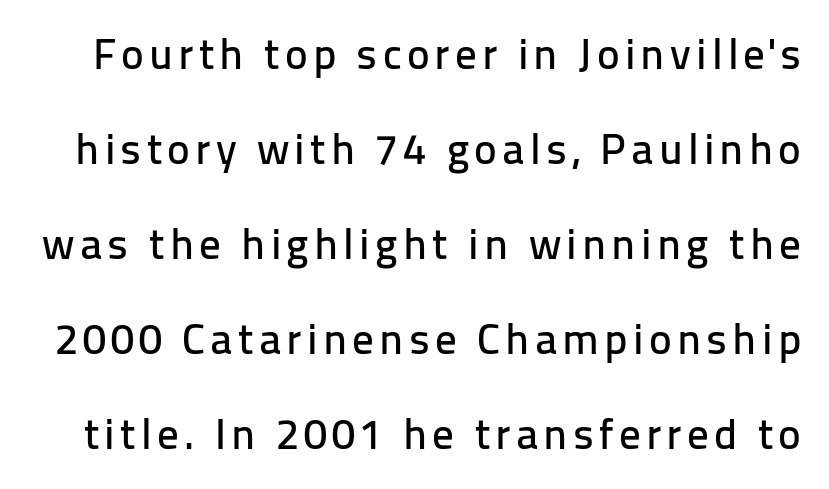
{"serif": "no", "italic": "no", "width": "normal", "stroke_contrast": "low", "x_height": "medium", "monospaced": "no", "underline": "no", "line_spacing": "loose", "line_spacing_ratio": 2.21, "glyph_px": 43}
